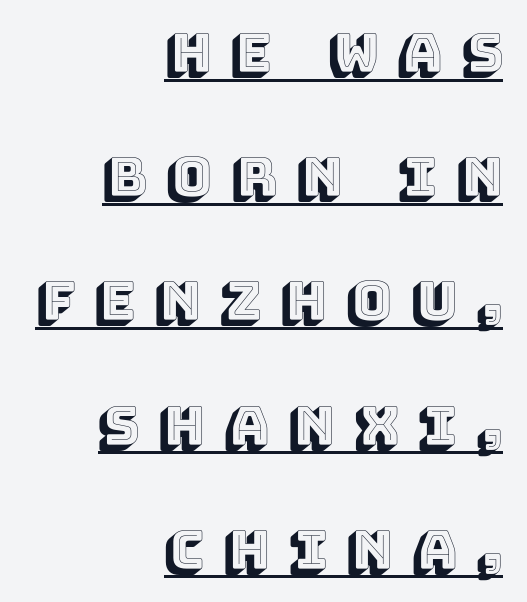
The image shows 54 px text type, upright; set right-aligned, loose line spacing (2.3x), unusually wide letter spacing (+0.36 em), underlined; a large x-height.
